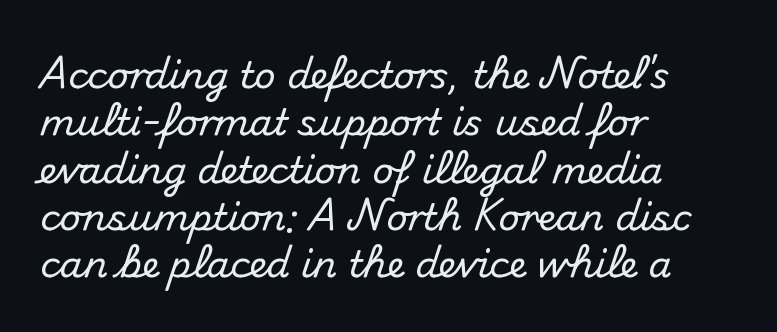
{"serif": "no", "width": "normal", "stroke_contrast": "medium", "x_height": "small", "monospaced": "no", "underline": "no", "align": "left", "line_spacing": "normal", "line_spacing_ratio": 1.28, "letter_spacing": "normal", "letter_spacing_em": 0.0, "glyph_px": 37}
